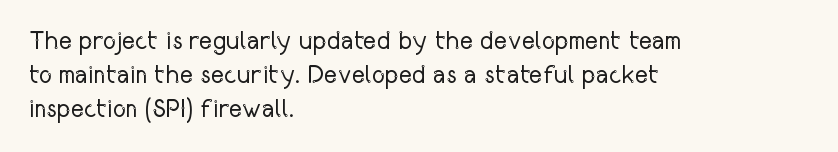
The image shows 25 px text type, upright; set left-aligned, normal line spacing (1.37x), normal letter spacing, not underlined.
